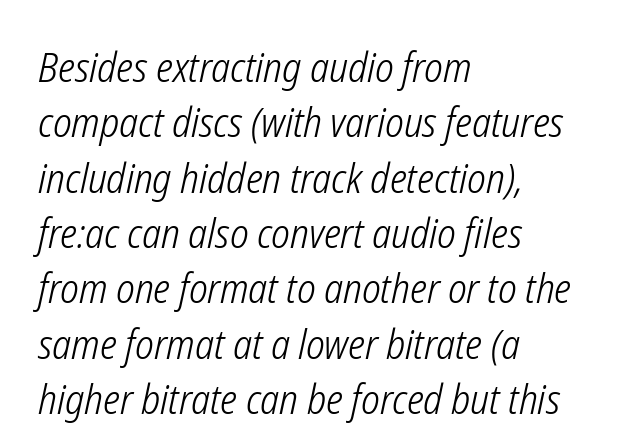
The image shows 41 px light, condensed type, italic (leaning right); set left-aligned, normal line spacing (1.35x), normal letter spacing, not underlined; low stroke contrast and a medium x-height.
